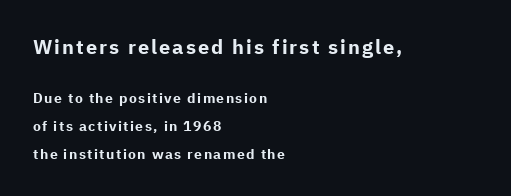
{"italic": "no", "bold": "yes", "underline": "no", "align": "left", "line_spacing": "loose", "line_spacing_ratio": 1.97, "larger_block": "first", "size_ratio": 1.43, "glyph_px": 20}
